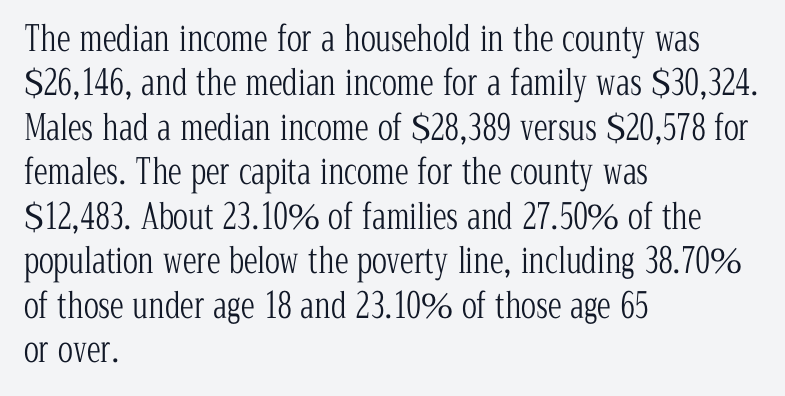
Tracking value appears to be zero — textbook default spacing. Caption: face not bold, strokes unweighted. These lines are rendered in a variable-pitch font. Small tapered or slab feet sit at the stroke ends, so this counts as serif.
